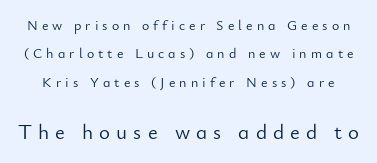
Q: Is the text bold? A: No.
Q: Is the text italic (slanted)? A: No, it is upright.
Q: Is the text underlined? A: No.
Q: Is the spacing between letters normal or unusually wide? A: Unusually wide.
Q: Is the spacing between lines tight, normal or loose? A: Loose.
Q: Which block of text is set in a larger size, the first (top) or the second (bottom)? A: The second (bottom) one.
